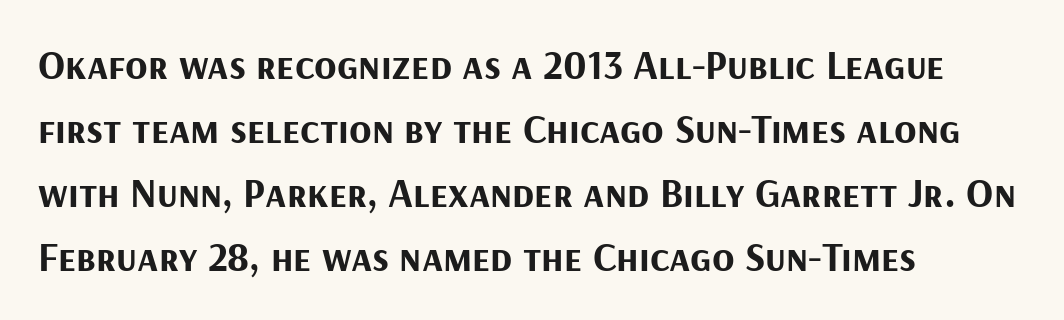
The image shows 41 px bold sans-serif type, upright; set left-aligned, normal line spacing (1.56x), normal letter spacing, not underlined; medium stroke contrast and a medium x-height.
